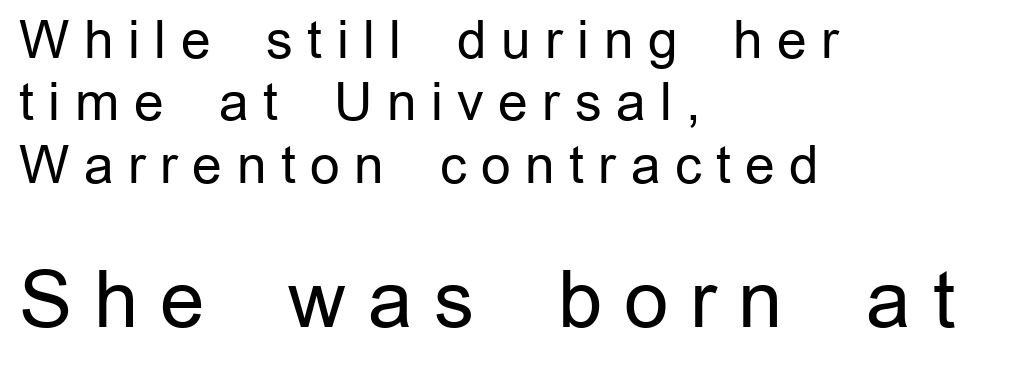
These two chunks differ in scale, with the bottom chunk taking the larger measure. Here the glyphs are tracked loosely, breaking word shapes into spaced letters. Reading down the block, your eye returns to a fixed left position each line. Has an underline been added? It has not. It's the straight-up-and-down kind of type. The designer went with a sans here, leaving each stem footless.
